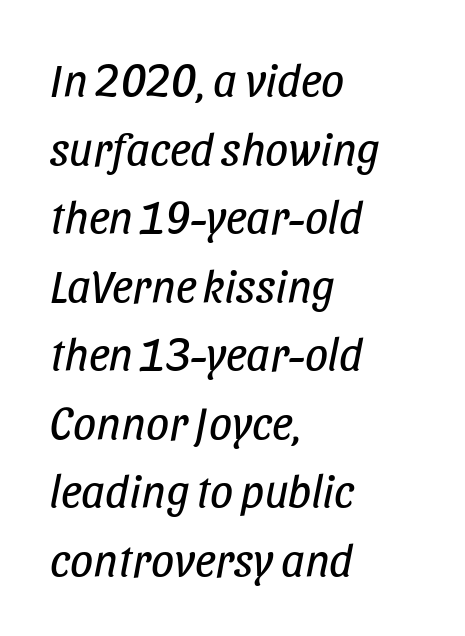
Glyph-to-glyph distance matches everyday printed text. The strip under each line holds only bare page. The passage shown is not bold in any degree. Observe the lean: these are italic letterforms. Teacher's note: observe the even left margin — that is flush-left alignment.
